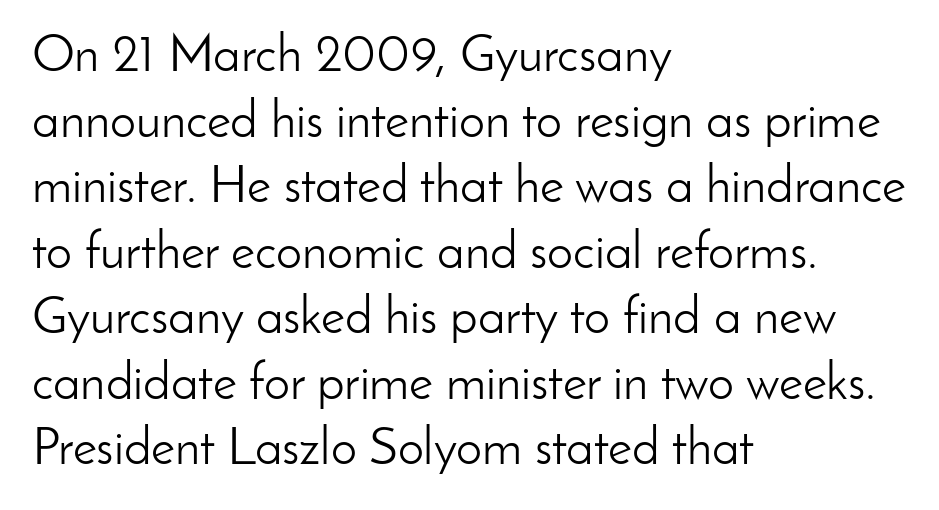
Is there any slant? The stems are plumb. Is the letter spacing exaggerated? No — it looks like the ordinary default. Compared with typical paragraphs, the rows here are spaced about the same. Think of a printed novel: that variable character pitch is what you see here. Grotesque or geometric, the face here clearly has no serifs.
